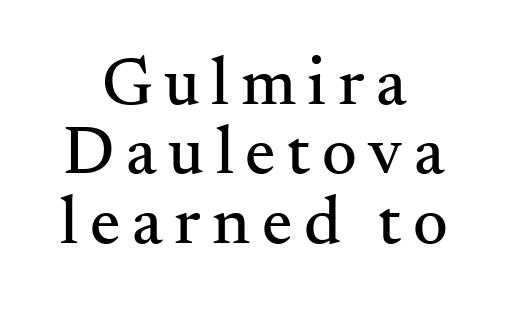
Q: Is the text italic (slanted)? A: No, it is upright.
Q: Is the typeface a serif or a sans-serif typeface? A: Serif.
Q: Is the text underlined? A: No.
Q: How is the paragraph aligned? A: Centered.
Q: Is the spacing between lines tight, normal or loose? A: Tight.
Q: Width (condensed, normal, or wide)? A: Normal.
Q: Stroke contrast? A: Medium.
Q: x-height? A: Small.
Q: Monospaced? A: No.
